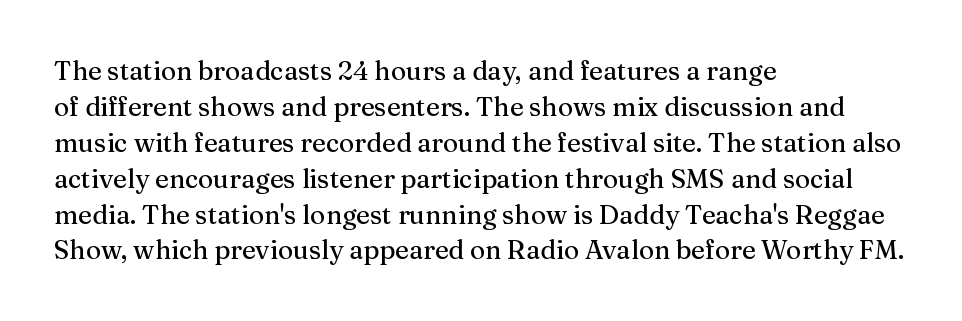
This is roman type, the default non-slanted kind. Standard letterfit; no display-style spreading of the glyphs. Evenly set lines give the paragraph a standard silhouette. The specimen omits any rule beneath the text block's lines. The paragraph shown leans on its left margin.
